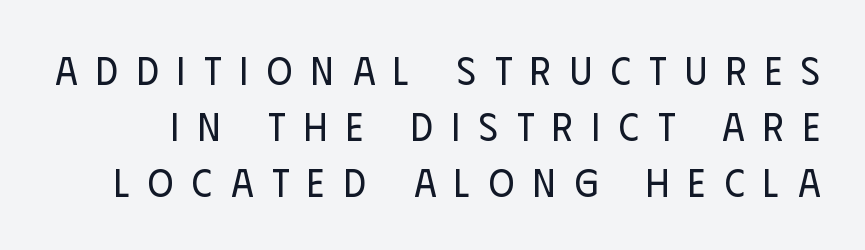
How are the letters spaced? Widely, with obvious added tracking. The glyphs are unaccompanied by any horizontal stroke below them. What kind of face is this? One without serifs — a sans. These lines sit exactly where default settings would place them.
